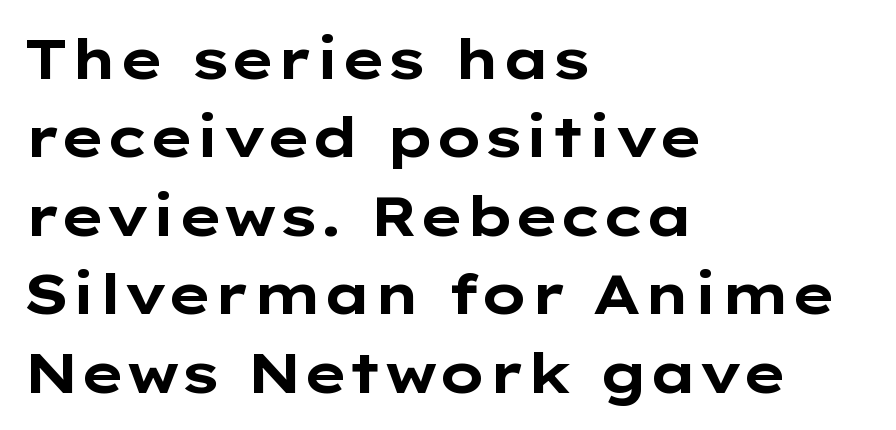
Q: Is the text bold? A: Yes.
Q: Is the text italic (slanted)? A: No, it is upright.
Q: Is the typeface a serif or a sans-serif typeface? A: Sans-serif.
Q: Is the text underlined? A: No.
Q: How is the paragraph aligned? A: Left-aligned.
Q: Is the spacing between letters normal or unusually wide? A: Normal.
Q: Is the spacing between lines tight, normal or loose? A: Normal.
Q: Width (condensed, normal, or wide)? A: Wide.
Q: Stroke contrast? A: Low.
Q: x-height? A: Medium.
Q: Monospaced? A: No.
